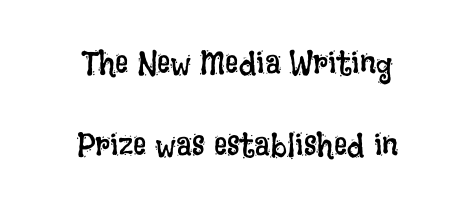
Q: Is the text bold? A: No.
Q: Is the text italic (slanted)? A: No, it is upright.
Q: Is the text underlined? A: No.
Q: How is the paragraph aligned? A: Centered.
Q: Is the spacing between letters normal or unusually wide? A: Normal.
Q: Is the spacing between lines tight, normal or loose? A: Loose.
Q: Width (condensed, normal, or wide)? A: Condensed.
Q: Stroke contrast? A: Low.
Q: x-height? A: Large.
Q: Monospaced? A: No.
